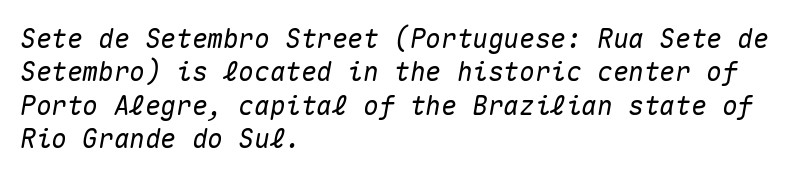
Q: Is the text italic (slanted)? A: Yes, it leans right by about 10 degrees.
Q: Is the text underlined? A: No.
Q: How is the paragraph aligned? A: Left-aligned.
Q: Is the spacing between letters normal or unusually wide? A: Normal.
Q: Is the spacing between lines tight, normal or loose? A: Normal.
